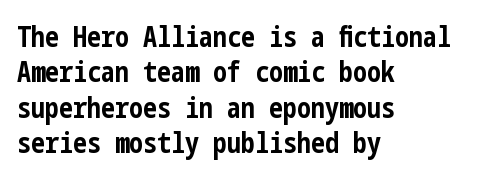
{"serif": "no", "italic": "no", "bold": "yes", "weight": "bold", "width": "condensed", "stroke_contrast": "low", "x_height": "medium", "underline": "no", "align": "left", "line_spacing": "normal", "line_spacing_ratio": 1.26, "letter_spacing": "normal", "letter_spacing_em": 0.0, "glyph_px": 28}
